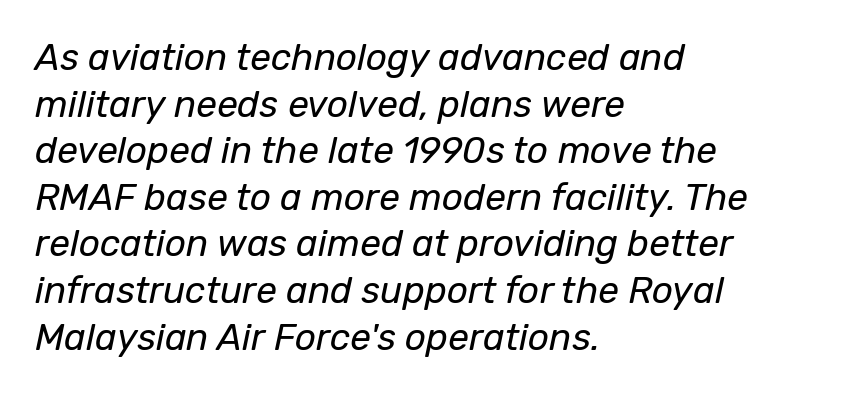
Q: Is the text bold? A: No.
Q: Is the text italic (slanted)? A: Yes, it leans right by about 12 degrees.
Q: Is the text underlined? A: No.
Q: How is the paragraph aligned? A: Left-aligned.
Q: Is the spacing between letters normal or unusually wide? A: Normal.
Q: Is the spacing between lines tight, normal or loose? A: Normal.
Q: Width (condensed, normal, or wide)? A: Normal.
Q: Stroke contrast? A: Low.
Q: x-height? A: Medium.
Q: Monospaced? A: No.
